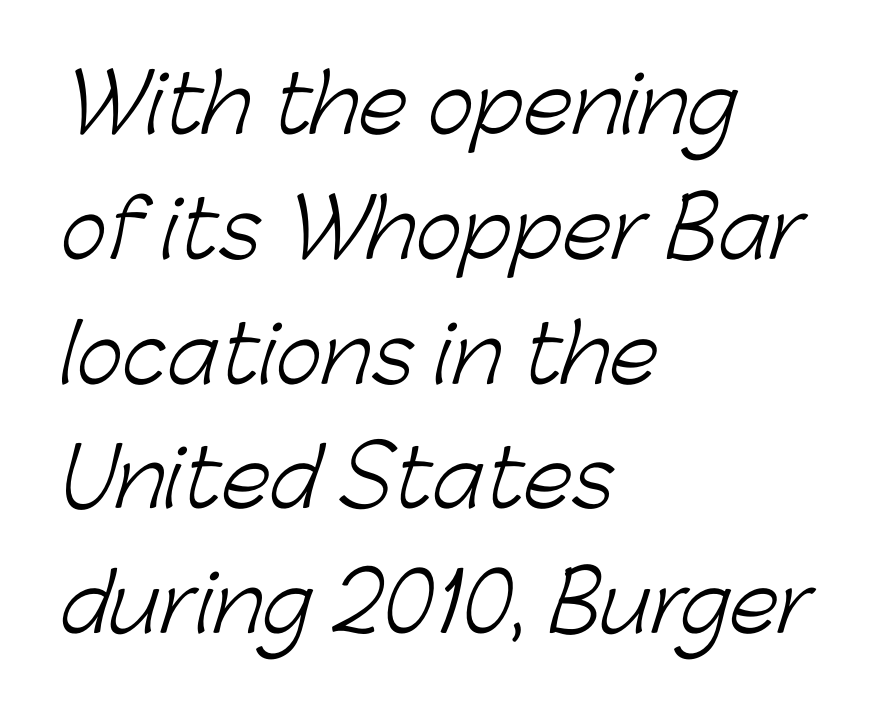
Q: Is the text bold? A: No.
Q: Is the typeface a serif or a sans-serif typeface? A: Sans-serif.
Q: Is the text underlined? A: No.
Q: How is the paragraph aligned? A: Left-aligned.
Q: Is the spacing between letters normal or unusually wide? A: Normal.
Q: Is the spacing between lines tight, normal or loose? A: Normal.
Q: Width (condensed, normal, or wide)? A: Normal.
Q: Stroke contrast? A: Low.
Q: x-height? A: Medium.
Q: Monospaced? A: No.
